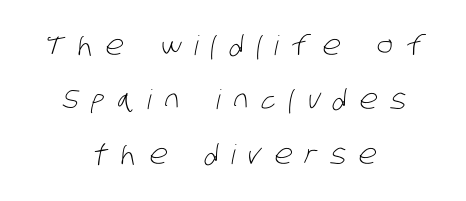
The typesetter chose a symmetrical, centered arrangement here. Is there much room between lines? Yes — plenty of vertical air separates them. These glyphs show unthickened strokes, regular width or finer. Caption: expanded tracking, letters set apart. Underlining? Definitely not there.
